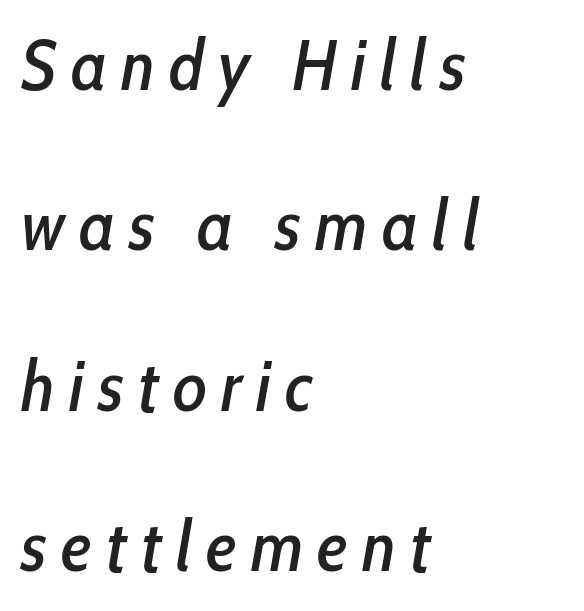
Q: Is the text italic (slanted)? A: Yes, it leans right by about 10 degrees.
Q: Is the text underlined? A: No.
Q: How is the paragraph aligned? A: Left-aligned.
Q: Is the spacing between letters normal or unusually wide? A: Unusually wide.
Q: Is the spacing between lines tight, normal or loose? A: Loose.
Q: Width (condensed, normal, or wide)? A: Condensed.
Q: Stroke contrast? A: Low.
Q: x-height? A: Medium.
Q: Monospaced? A: No.
